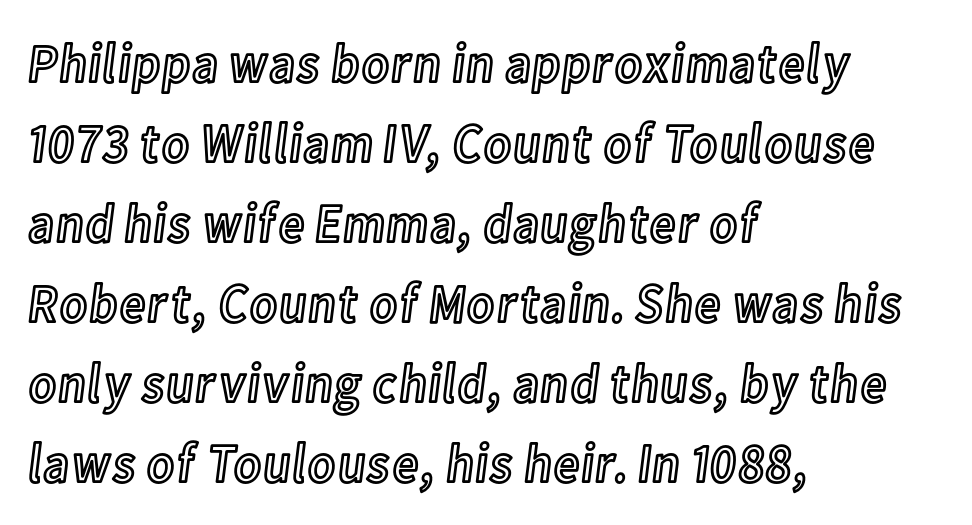
The image shows 56 px condensed type; set left-aligned, normal line spacing (1.43x), normal letter spacing, not underlined; a medium x-height.
